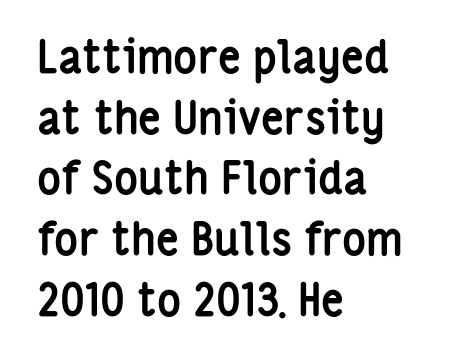
Q: Is the text bold? A: Yes.
Q: Is the text italic (slanted)? A: No, it is upright.
Q: Is the typeface a serif or a sans-serif typeface? A: Sans-serif.
Q: Is the text underlined? A: No.
Q: How is the paragraph aligned? A: Left-aligned.
Q: Is the spacing between letters normal or unusually wide? A: Normal.
Q: Is the spacing between lines tight, normal or loose? A: Normal.
Q: Width (condensed, normal, or wide)? A: Condensed.
Q: Stroke contrast? A: Low.
Q: x-height? A: Medium.
Q: Monospaced? A: No.
